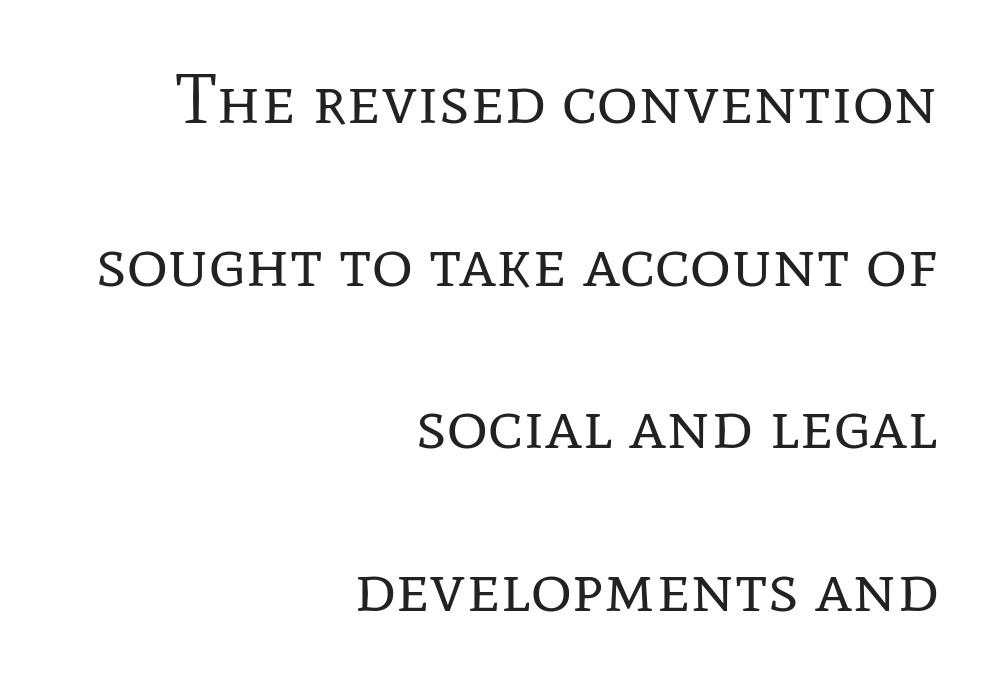
Nope, not italic — everything's standing straight. The letterforms sit shoulder to shoulder at normal distance. The zone under the glyphs is completely vacant. Successive baselines arrive slowly, with a big drop between each. Heft: none added — not bold. A typesetter would call this proportional, since set widths differ per character.
